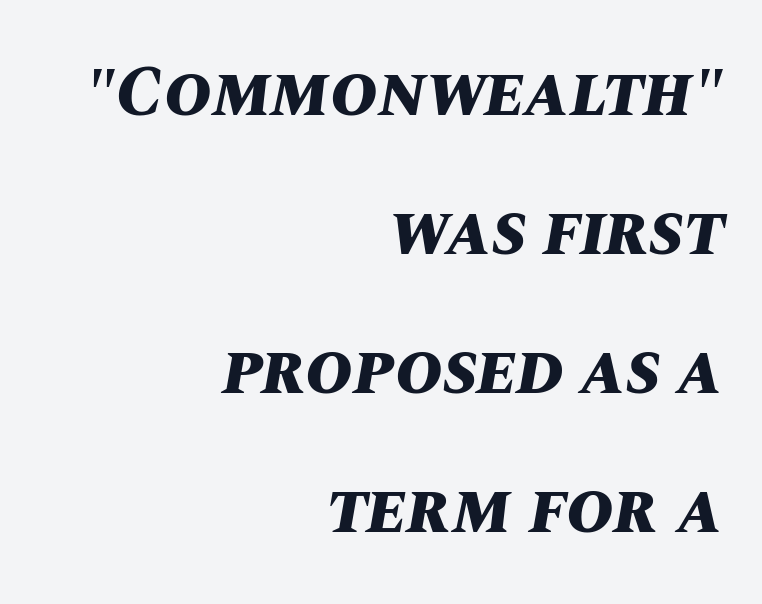
The rendering uses natural spacing where letterforms have individual widths. Look at the stroke-to-counter ratio: heavy, a bold. Where is the straight margin? On the right. Leading is clearly above the norm, producing a sparse column.
